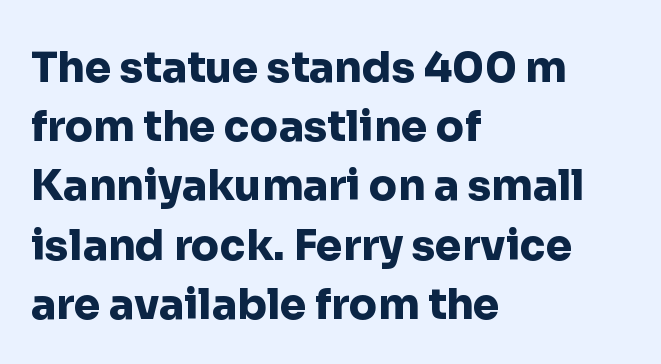
In terms of weight, the rendering is a true, heavy bold. This sample keeps an unexceptional amount of space between lines. A typesetter would mark this as roman, not italic. Nobody drew a line under any word here. The line texture is even and compact thanks to regular tracking.
